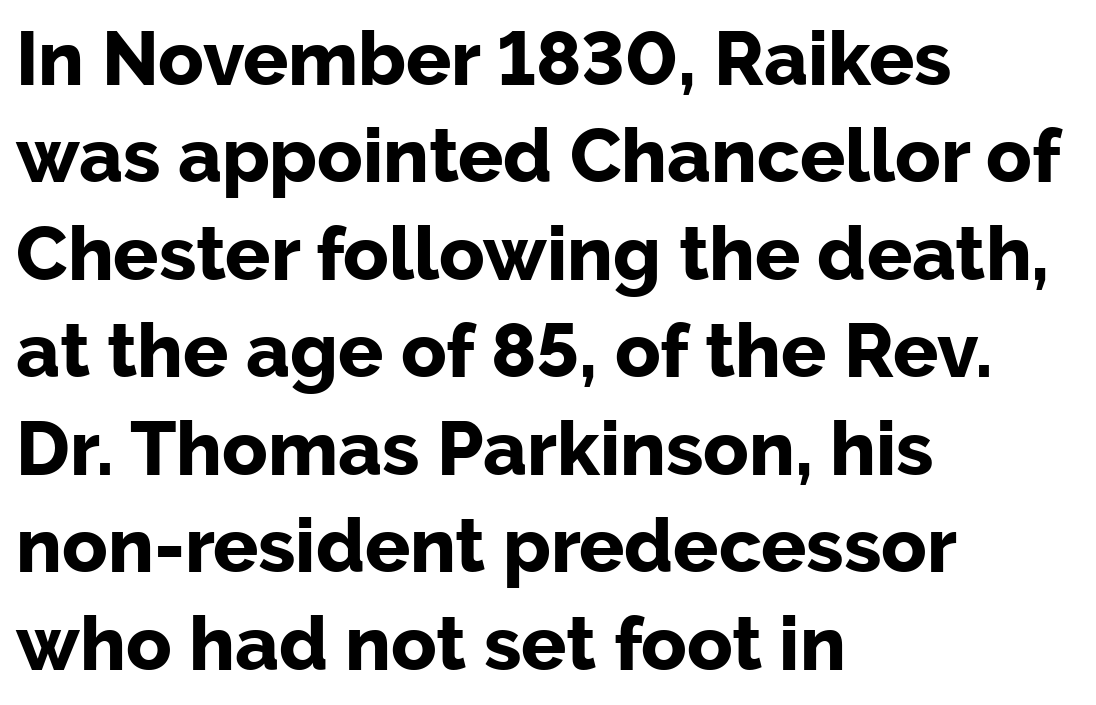
Q: Is the text bold? A: Yes.
Q: Is the text italic (slanted)? A: No, it is upright.
Q: Is the typeface a serif or a sans-serif typeface? A: Sans-serif.
Q: Is the text underlined? A: No.
Q: How is the paragraph aligned? A: Left-aligned.
Q: Is the spacing between letters normal or unusually wide? A: Normal.
Q: Is the spacing between lines tight, normal or loose? A: Normal.
Q: Width (condensed, normal, or wide)? A: Normal.
Q: Stroke contrast? A: Low.
Q: x-height? A: Medium.
Q: Monospaced? A: No.
